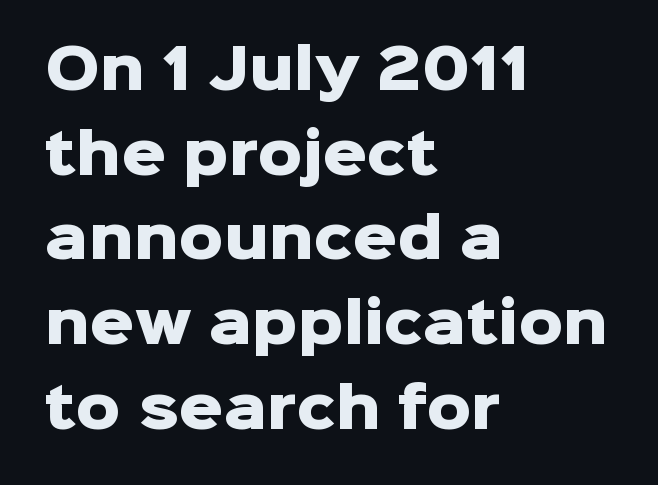
Decoration check: the copy has no underline. Short and long lines alike share a common starting point at left. Regarding leading, the lines here are spaced in the standard way. Think of a printed novel: that variable character pitch is what you see here. Do the letters lean? They stand straight. This sample uses plain, unmodified letter spacing.
